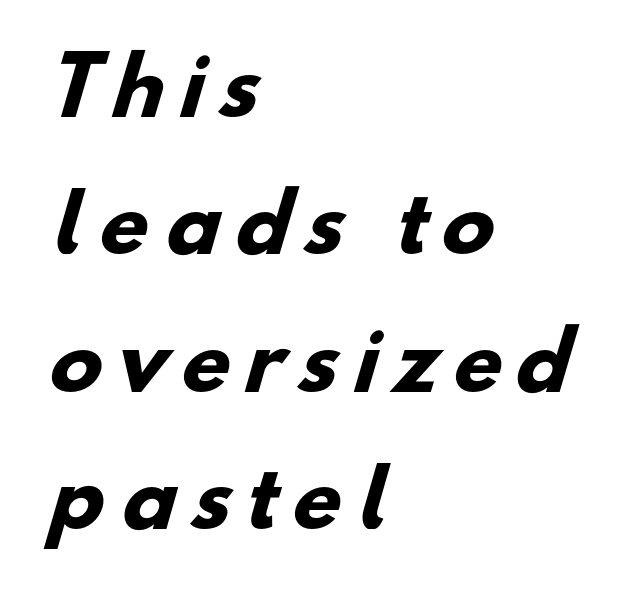
Q: Is the text bold? A: Yes.
Q: Is the typeface a serif or a sans-serif typeface? A: Sans-serif.
Q: Is the text underlined? A: No.
Q: How is the paragraph aligned? A: Left-aligned.
Q: Is the spacing between letters normal or unusually wide? A: Unusually wide.
Q: Width (condensed, normal, or wide)? A: Normal.
Q: Stroke contrast? A: Low.
Q: x-height? A: Small.
Q: Monospaced? A: No.
